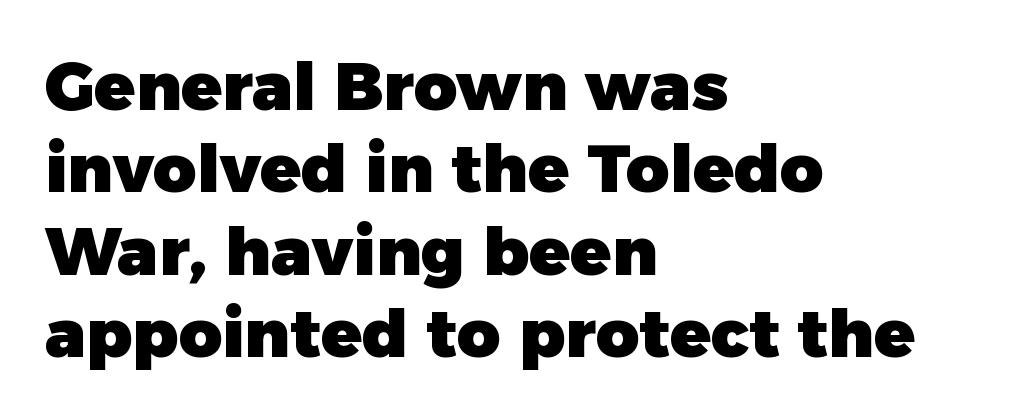
{"serif": "no", "italic": "no", "bold": "yes", "weight": "heavy", "width": "normal", "stroke_contrast": "low", "x_height": "medium", "monospaced": "no", "underline": "no", "align": "left", "line_spacing_ratio": 1.23, "letter_spacing": "normal", "letter_spacing_em": 0.0, "glyph_px": 67}
